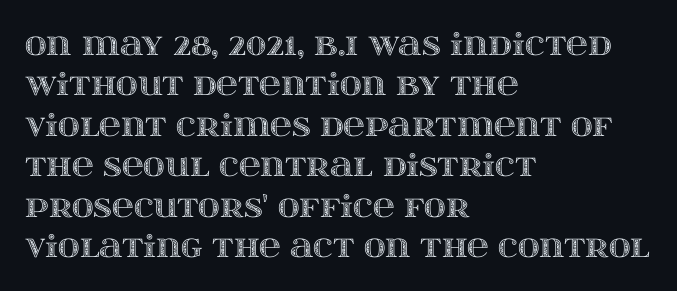
Q: Is the text italic (slanted)? A: No, it is upright.
Q: Is the text underlined? A: No.
Q: How is the paragraph aligned? A: Left-aligned.
Q: Is the spacing between letters normal or unusually wide? A: Normal.
Q: Is the spacing between lines tight, normal or loose? A: Normal.
Q: Width (condensed, normal, or wide)? A: Wide.
Q: x-height? A: Large.
Q: Monospaced? A: No.
